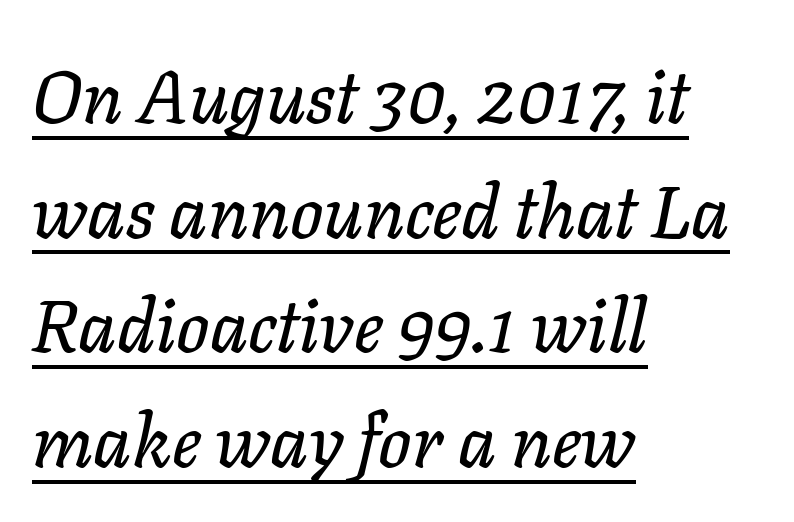
The face used here is proportionally spaced, like ordinary book or web type. The face used here appears with an underline applied. Characters follow at the spacing the type designer built in. The rag falls on the right side of this text block.
